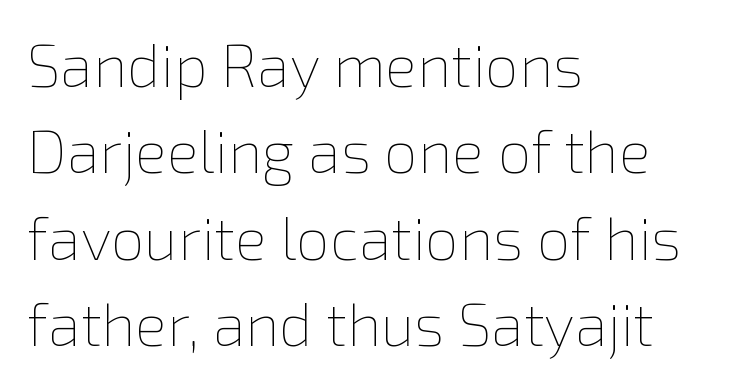
Q: Is the text bold? A: No.
Q: Is the text italic (slanted)? A: No, it is upright.
Q: Is the text underlined? A: No.
Q: How is the paragraph aligned? A: Left-aligned.
Q: Is the spacing between letters normal or unusually wide? A: Normal.
Q: Is the spacing between lines tight, normal or loose? A: Normal.
Q: Width (condensed, normal, or wide)? A: Normal.
Q: x-height? A: Medium.
Q: Monospaced? A: No.
